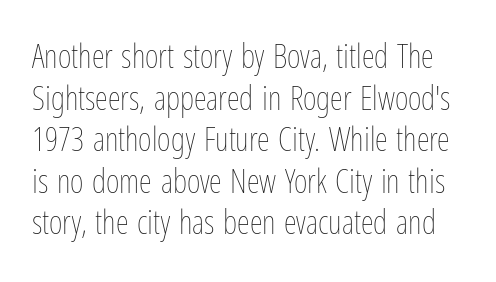
The type is set solid horizontally, with unmodified tracking. Nobody drew a line under any word here. A typesetter would mark this as roman, not italic. Stems and bowls with no extra thickness — not bold.
